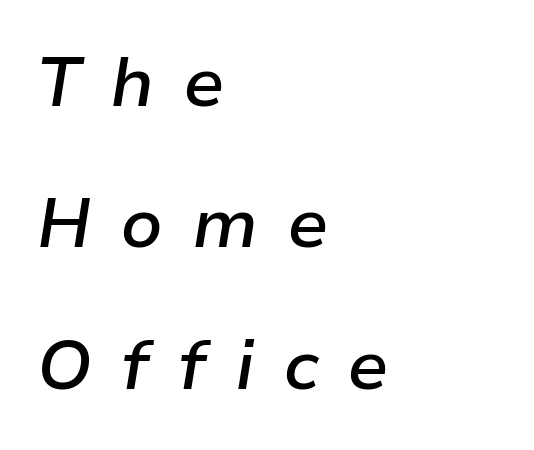
The image shows 69 px semibold type, italic (leaning right); set left-aligned, loose line spacing (2.05x), unusually wide letter spacing (+0.41 em), not underlined; low stroke contrast and a medium x-height.
